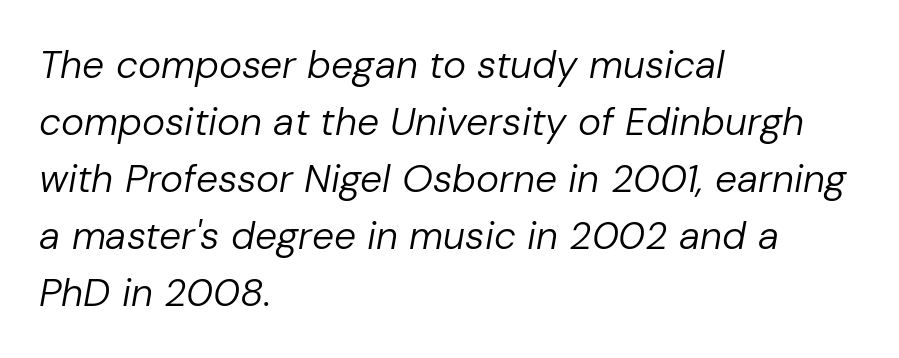
Italic? Definitely — the glyphs are oblique. Check under the words: just untouched page. The passage shown stacks its lines at a standard gap. These lines are rendered in a variable-pitch font. One-word summary of the alignment: left. Weight: in the light-to-regular range.
